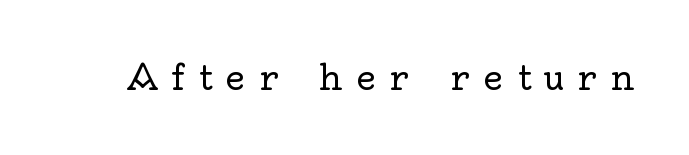
{"serif": "yes", "italic": "no", "bold": "no", "weight": "regular", "width": "normal", "x_height": "small", "monospaced": "no", "underline": "no", "letter_spacing": "wide", "letter_spacing_em": 0.37, "glyph_px": 35}
